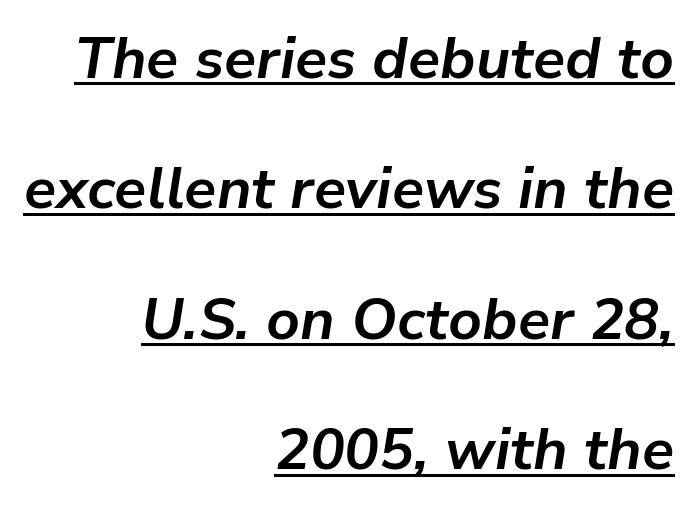
{"italic": "yes", "lean": "right", "slant_degrees": 9, "bold": "yes", "weight": "bold", "width": "normal", "stroke_contrast": "low", "x_height": "medium", "monospaced": "no", "underline": "yes", "align": "right", "line_spacing": "loose", "line_spacing_ratio": 2.25, "letter_spacing": "normal", "letter_spacing_em": 0.0, "glyph_px": 58}
